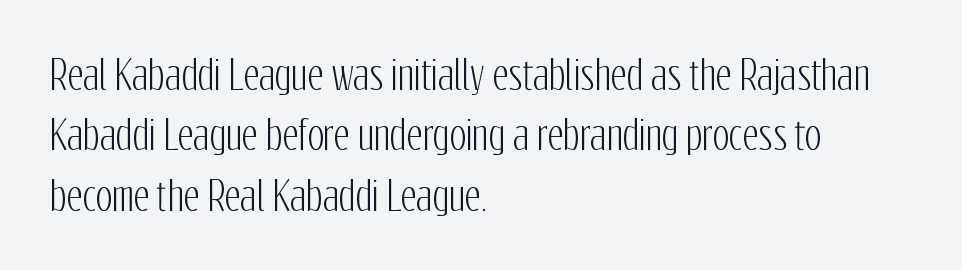
{"serif": "no", "italic": "no", "width": "condensed", "stroke_contrast": "low", "x_height": "medium", "monospaced": "no", "underline": "no", "align": "left", "line_spacing": "normal", "line_spacing_ratio": 1.55, "letter_spacing": "normal", "letter_spacing_em": 0.0, "glyph_px": 39}
